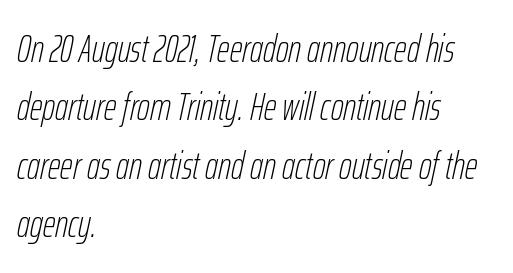
A student would call this left alignment; a typographer would say flush left, rag right. Each letter keeps its own natural width here, so spacing adapts to shape. Leading matches the norm, producing a regular column. Observe the ordinary spacing: letters are neighbours, not strangers. The baseline area is clear.
